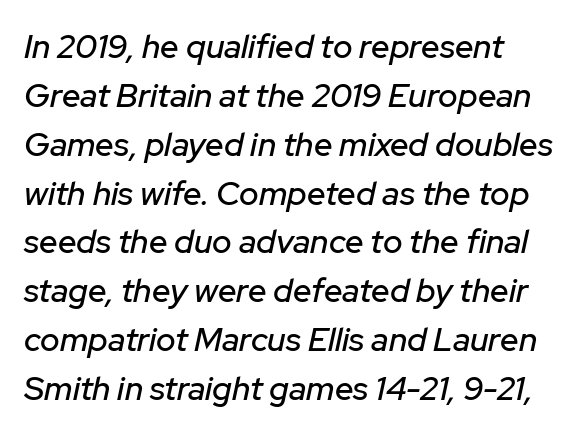
Q: Is the text italic (slanted)? A: Yes, it leans right by about 12 degrees.
Q: Is the text underlined? A: No.
Q: Is the spacing between letters normal or unusually wide? A: Normal.
Q: Is the spacing between lines tight, normal or loose? A: Normal.
Q: Width (condensed, normal, or wide)? A: Normal.
Q: Stroke contrast? A: Low.
Q: x-height? A: Medium.
Q: Monospaced? A: No.
